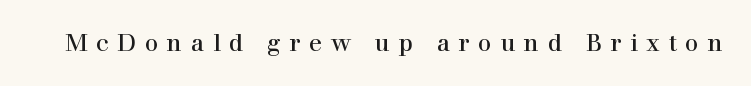
The image shows 24 px text type, upright; set unusually wide letter spacing (+0.36 em), not underlined.
